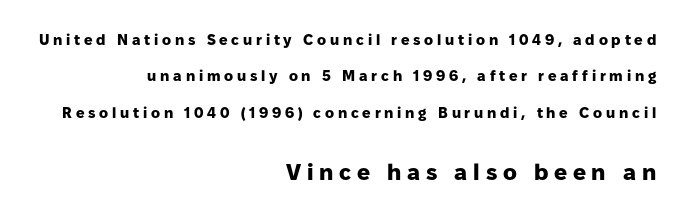
Q: Is the text bold? A: Yes.
Q: Is the text italic (slanted)? A: No, it is upright.
Q: Is the text underlined? A: No.
Q: How is the paragraph aligned? A: Right-aligned.
Q: Is the spacing between letters normal or unusually wide? A: Unusually wide.
Q: Is the spacing between lines tight, normal or loose? A: Loose.
Q: Which block of text is set in a larger size, the first (top) or the second (bottom)? A: The second (bottom) one.
